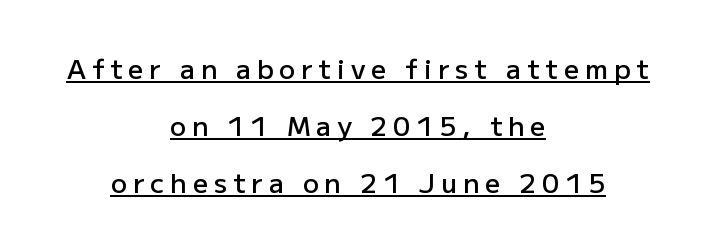
The image shows 27 px text type, upright; set centered, loose line spacing (2.11x), unusually wide letter spacing (+0.21 em), underlined.
